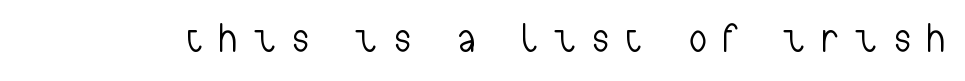
{"serif": "no", "italic": "no", "bold": "no", "weight": "light", "width": "condensed", "stroke_contrast": "low", "x_height": "medium", "monospaced": "no", "underline": "no", "letter_spacing": "wide", "letter_spacing_em": 0.43, "glyph_px": 41}
